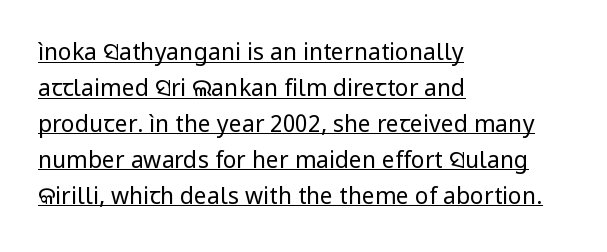
{"italic": "no", "bold": "no", "underline": "yes", "align": "left", "line_spacing": "normal", "line_spacing_ratio": 1.56, "letter_spacing": "normal", "letter_spacing_em": 0.0, "glyph_px": 23}
